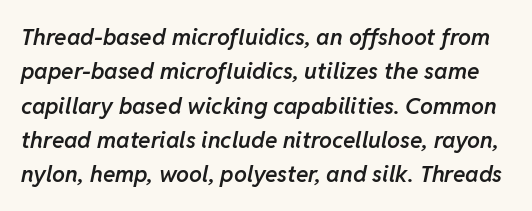
{"italic": "yes", "lean": "right", "slant_degrees": 11, "bold": "semi", "underline": "no", "line_spacing": "normal", "line_spacing_ratio": 1.49, "letter_spacing": "normal", "letter_spacing_em": 0.0, "glyph_px": 23}
